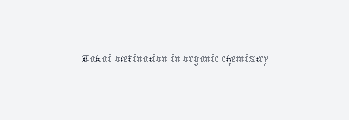
Has an underline been added? It has not. The type is set solid horizontally, with unmodified tracking. The characters are drawn with everyday or finer stroke widths. Every character sits straight up, as roman type does.
